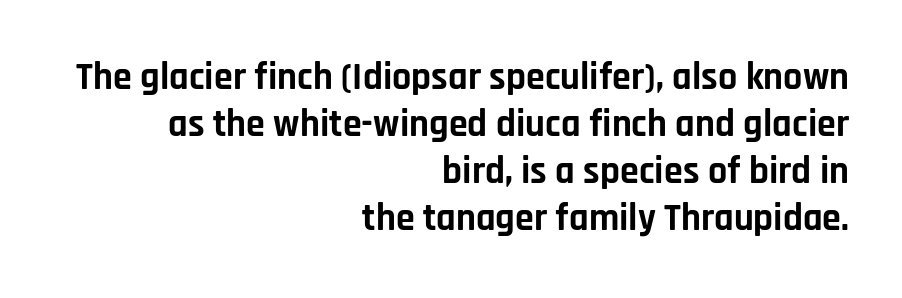
Q: Is the text bold? A: Yes.
Q: Is the text italic (slanted)? A: No, it is upright.
Q: Is the typeface a serif or a sans-serif typeface? A: Sans-serif.
Q: Is the text underlined? A: No.
Q: How is the paragraph aligned? A: Right-aligned.
Q: Is the spacing between letters normal or unusually wide? A: Normal.
Q: Width (condensed, normal, or wide)? A: Normal.
Q: Stroke contrast? A: Low.
Q: x-height? A: Large.
Q: Monospaced? A: No.
